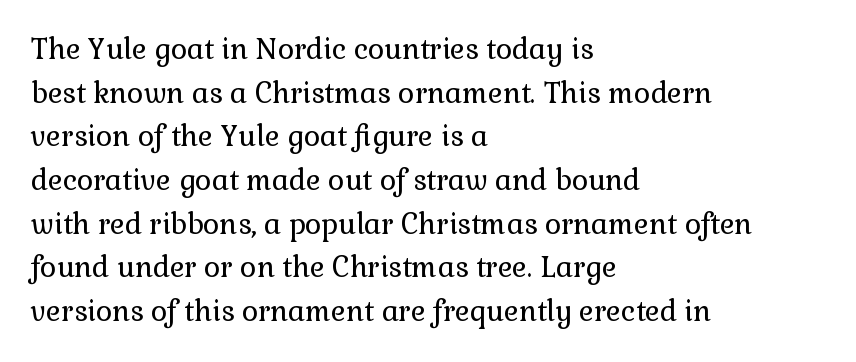
Q: Is the text bold? A: No.
Q: Is the text italic (slanted)? A: No, it is upright.
Q: Is the typeface a serif or a sans-serif typeface? A: Serif.
Q: Is the text underlined? A: No.
Q: How is the paragraph aligned? A: Left-aligned.
Q: Is the spacing between letters normal or unusually wide? A: Normal.
Q: Is the spacing between lines tight, normal or loose? A: Normal.
Q: Width (condensed, normal, or wide)? A: Normal.
Q: Stroke contrast? A: Low.
Q: x-height? A: Medium.
Q: Monospaced? A: No.
